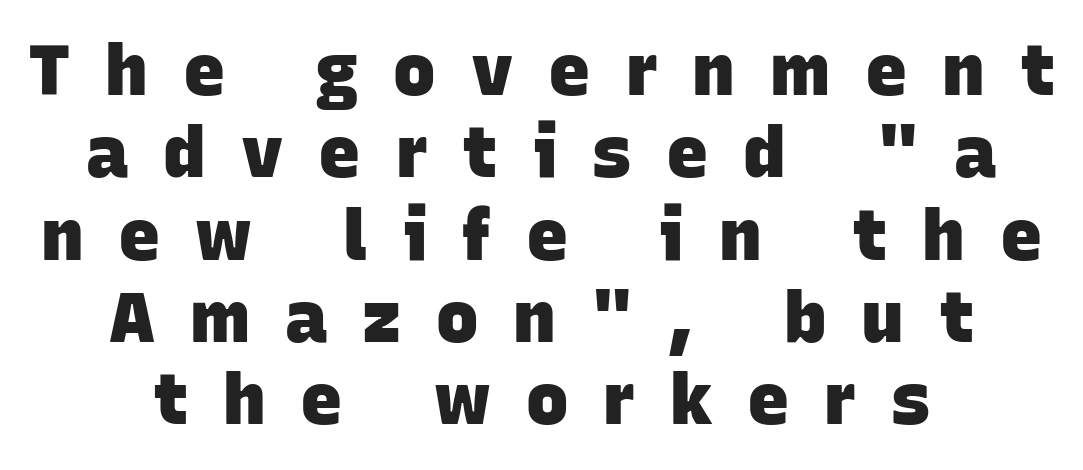
Descenders hang freely into open space. Chunky letters — that's bold for sure. In terms of letterspacing, this is a distinctly airy, spread setting. You could not count columns in this text — the font is proportionally spaced. Note: no serifs on the glyphs. Does the copy run flush right? No — it is centered line by line.
